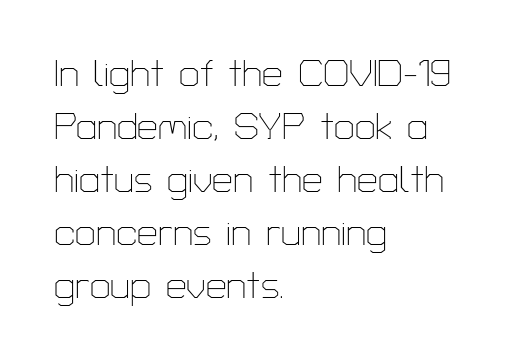
Stroke mass is kept to a normal reading level or below. Each row of text sits above clean, open space. Vertical spacing — default. Tracking value appears to be zero — textbook default spacing. Serif or sans? Sans — the stroke terminals are bare.
